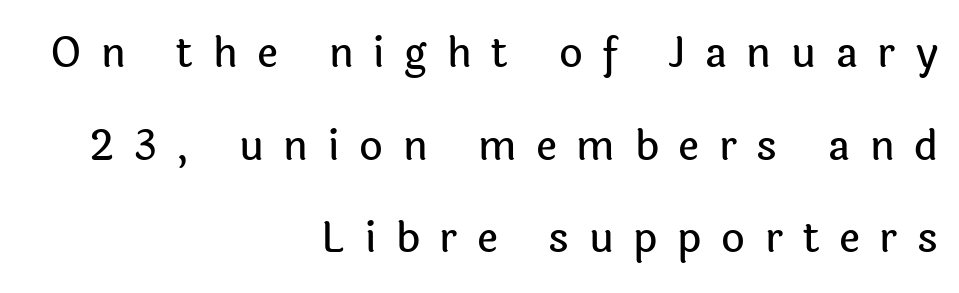
Q: Is the text italic (slanted)? A: No, it is upright.
Q: Is the typeface a serif or a sans-serif typeface? A: Sans-serif.
Q: Is the text underlined? A: No.
Q: How is the paragraph aligned? A: Right-aligned.
Q: Is the spacing between letters normal or unusually wide? A: Unusually wide.
Q: Is the spacing between lines tight, normal or loose? A: Loose.
Q: Width (condensed, normal, or wide)? A: Normal.
Q: x-height? A: Medium.
Q: Monospaced? A: No.
